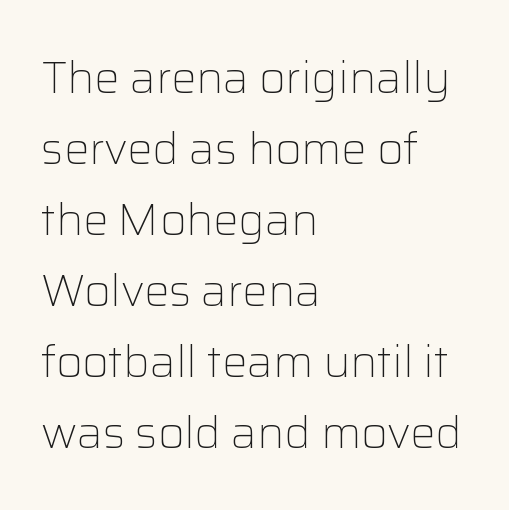
{"serif": "no", "italic": "no", "bold": "no", "weight": "light", "width": "normal", "stroke_contrast": "low", "x_height": "medium", "monospaced": "no", "underline": "no", "align": "left", "line_spacing": "normal", "line_spacing_ratio": 1.58, "letter_spacing": "normal", "letter_spacing_em": 0.0, "glyph_px": 45}
